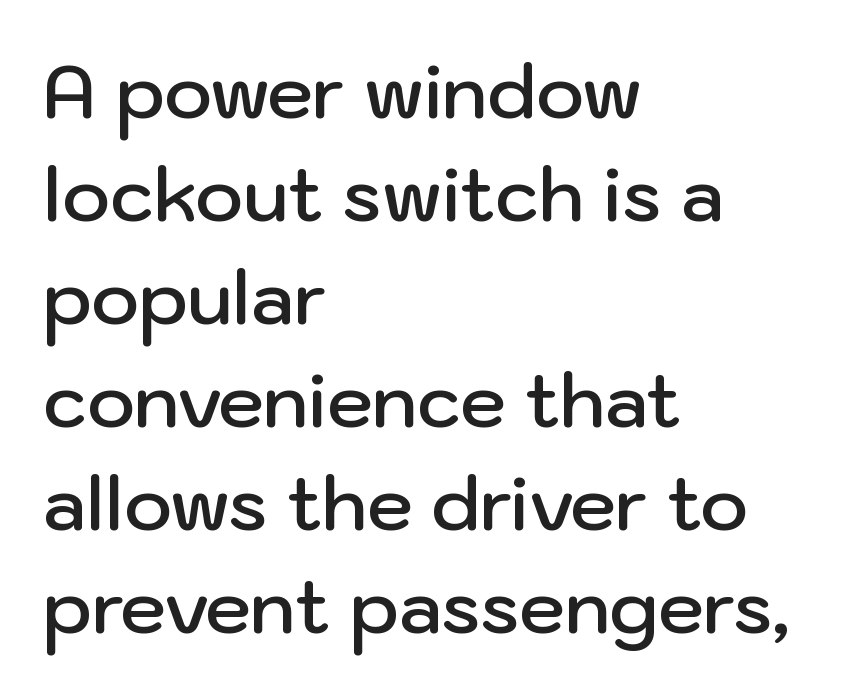
The image shows 73 px semibold sans-serif type, upright; set left-aligned, normal line spacing (1.41x), normal letter spacing, not underlined; low stroke contrast and a medium x-height.
